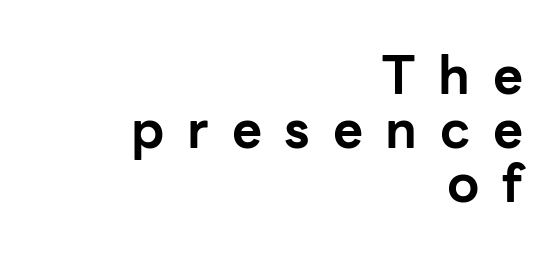
Q: Is the text bold? A: Yes.
Q: Is the text italic (slanted)? A: No, it is upright.
Q: Is the typeface a serif or a sans-serif typeface? A: Sans-serif.
Q: Is the text underlined? A: No.
Q: How is the paragraph aligned? A: Right-aligned.
Q: Is the spacing between letters normal or unusually wide? A: Unusually wide.
Q: Is the spacing between lines tight, normal or loose? A: Tight.
Q: Width (condensed, normal, or wide)? A: Normal.
Q: Stroke contrast? A: Low.
Q: x-height? A: Medium.
Q: Monospaced? A: No.
